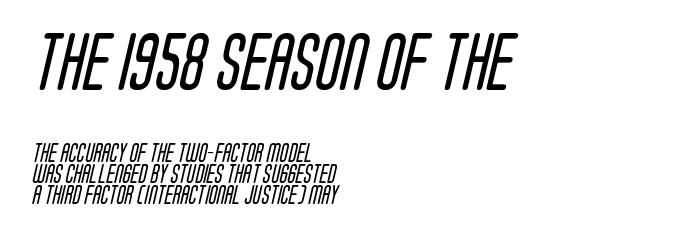
The image shows 58 px regular-weight, condensed sans-serif type; set left-aligned, tight line spacing (1.1x), normal letter spacing, not underlined; the first (top) block is 3.05x larger; low stroke contrast and a large x-height.
